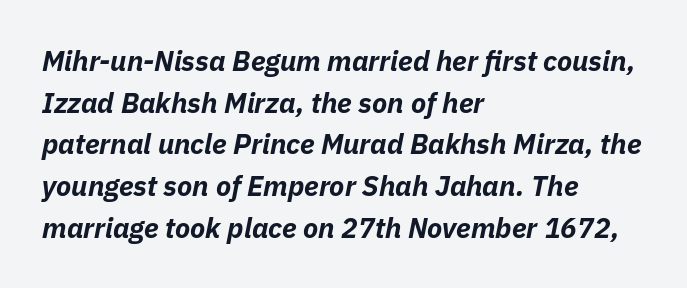
The image shows 28 px bold type, italic (leaning right); set left-aligned, normal line spacing (1.49x), normal letter spacing, not underlined; low stroke contrast and a medium x-height.
